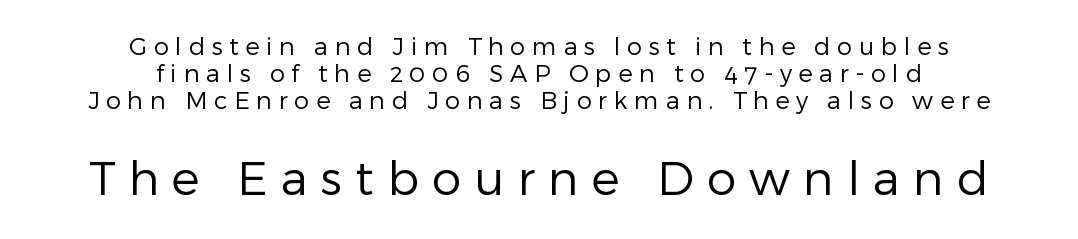
In CSS terms this would be text-align: center. Each letter keeps its own natural width here, so spacing adapts to shape. These lines huddle together more closely than default settings would place them. The face used here appears at its bigger size in the lower chunk. No feet cap the strokes, marking this as sans-serif type. Each word looks stretched out because of the extra space between its letters.
